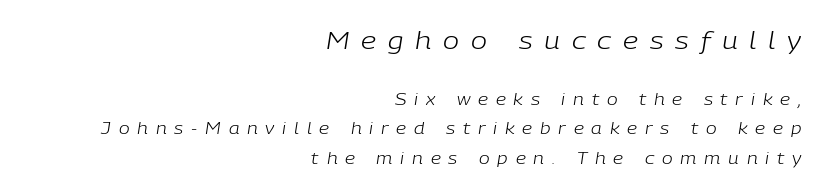
Q: Is the text bold? A: No.
Q: Is the text italic (slanted)? A: Yes, it leans right by about 9 degrees.
Q: Is the text underlined? A: No.
Q: How is the paragraph aligned? A: Right-aligned.
Q: Is the spacing between letters normal or unusually wide? A: Unusually wide.
Q: Which block of text is set in a larger size, the first (top) or the second (bottom)? A: The first (top) one.
